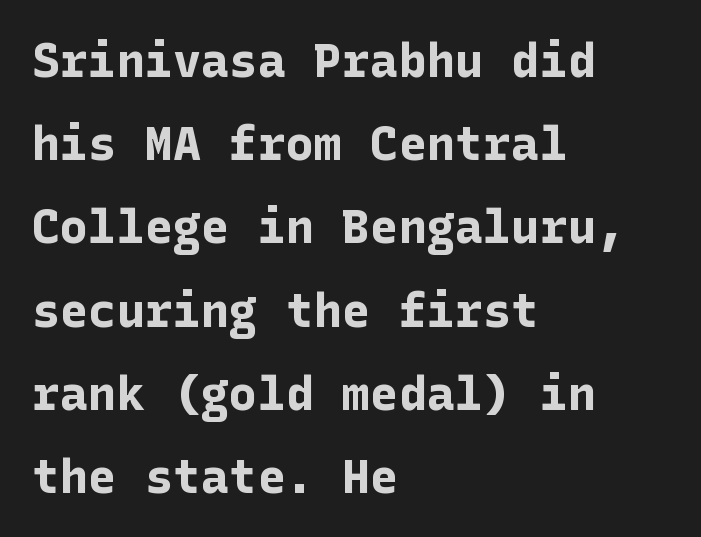
Standard letterfit; no display-style spreading of the glyphs. Caption: multi-line text, flush left, ragged right. A bare baseline throughout the passage. The characters display no serif detailing; their extremities are plain.
